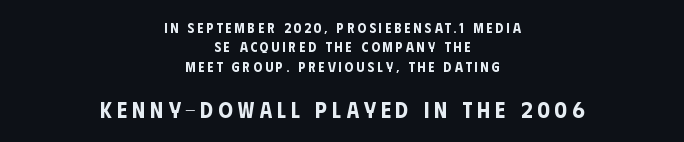
Posture: upright roman. Quick note: interline space is typical. Each word looks stretched out because of the extra space between its letters. Type size steps up from the first block to the second. Check the space under the baseline: it is left empty.
